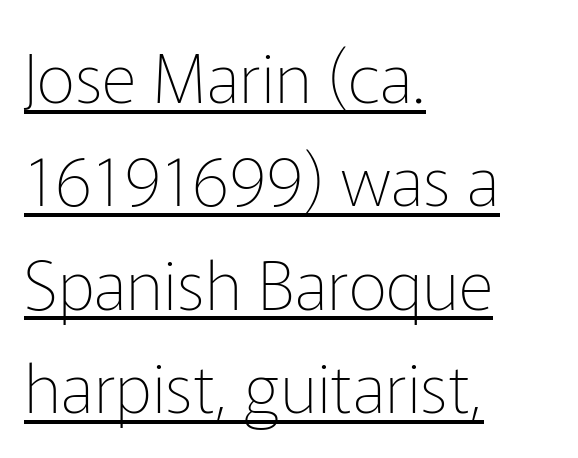
The image shows 68 px thin sans-serif type, upright; set left-aligned, normal line spacing (1.52x), normal letter spacing, underlined; low stroke contrast and a medium x-height.
